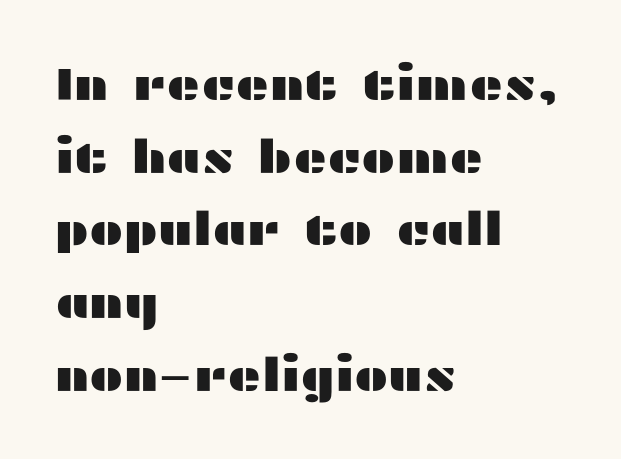
{"serif": "no", "italic": "no", "width": "wide", "stroke_contrast": "medium", "x_height": "medium", "monospaced": "no", "underline": "no", "align": "left", "line_spacing": "normal", "line_spacing_ratio": 1.58, "letter_spacing": "normal", "letter_spacing_em": 0.0, "glyph_px": 46}
